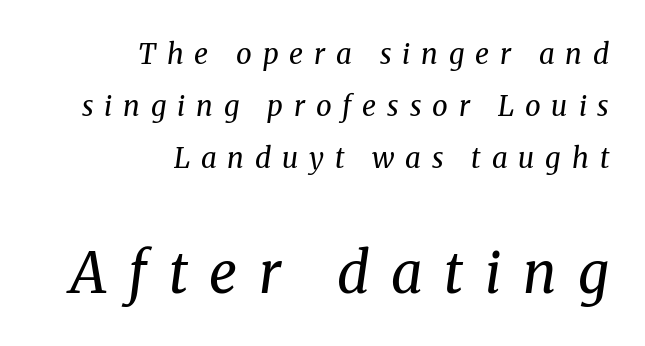
The image shows 56 px regular-weight serif type, italic (leaning right); set right-aligned, line spacing 1.86x, unusually wide letter spacing (+0.39 em), not underlined; the second (bottom) block is 2.0x larger; medium stroke contrast and a medium x-height.
